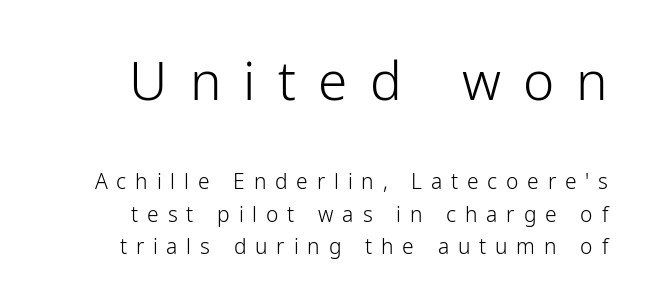
Q: Is the text bold? A: No.
Q: Is the text italic (slanted)? A: No, it is upright.
Q: Is the typeface a serif or a sans-serif typeface? A: Sans-serif.
Q: Is the text underlined? A: No.
Q: How is the paragraph aligned? A: Right-aligned.
Q: Is the spacing between letters normal or unusually wide? A: Unusually wide.
Q: Is the spacing between lines tight, normal or loose? A: Normal.
Q: Which block of text is set in a larger size, the first (top) or the second (bottom)? A: The first (top) one.
Q: Width (condensed, normal, or wide)? A: Normal.
Q: Stroke contrast? A: Low.
Q: x-height? A: Medium.
Q: Monospaced? A: No.
